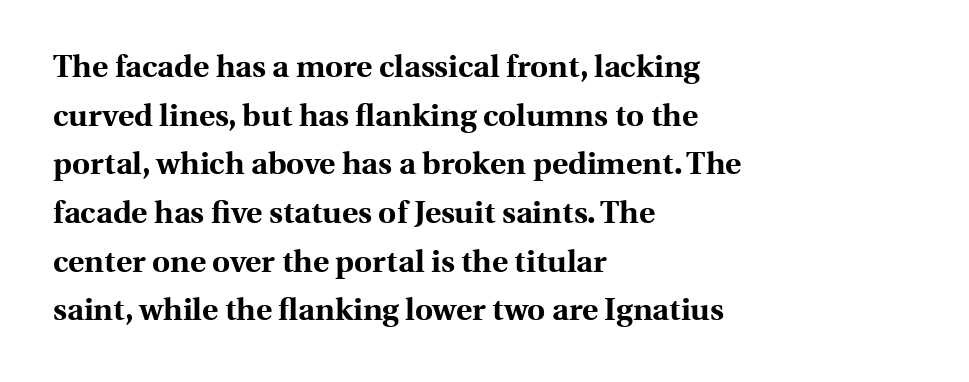
The image shows 31 px bold serif type, upright; set left-aligned, normal line spacing (1.57x), normal letter spacing, not underlined; a medium x-height.
